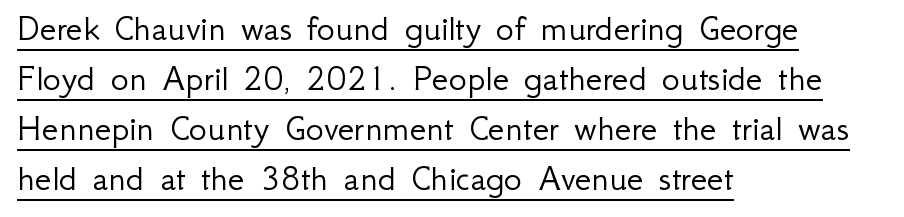
Do the characters align in a grid? No, the font is proportional. Vertical spacing — default. How are the letters spaced? Ordinarily, with no added tracking. A continuous stroke trails under the words, as in a hyperlink. No chunkiness to these letters — they're not bold. Does the copy run flush right? No — it runs flush left.
